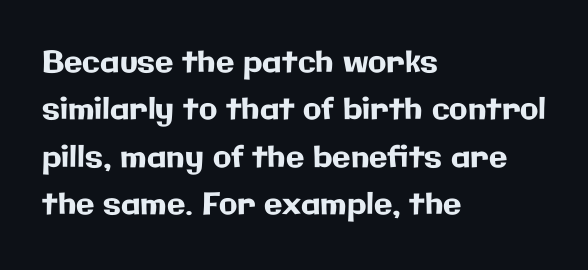
Descenders hang freely into open space. The letters advance in unequal steps, a hallmark of proportional type. A typesetter would call this leading conventional body-copy spacing. Style check: upright.
